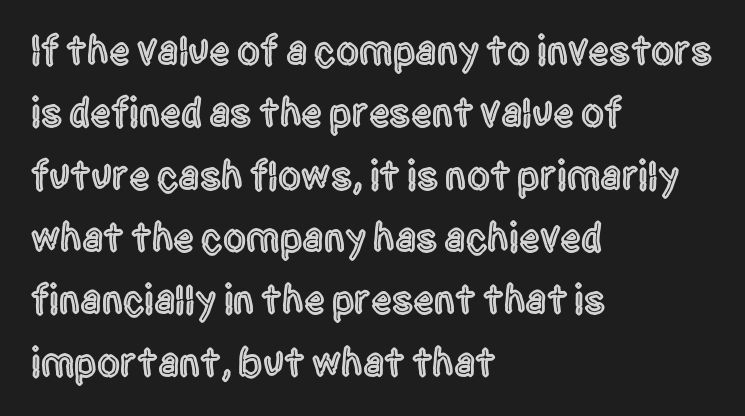
Quick note: underline off. How are the letters spaced? Ordinarily, with no added tracking. If you drew a line through each stem, it would be perfectly vertical. Note the varied advance widths — an 'i' is clearly narrower than an 'm'.
